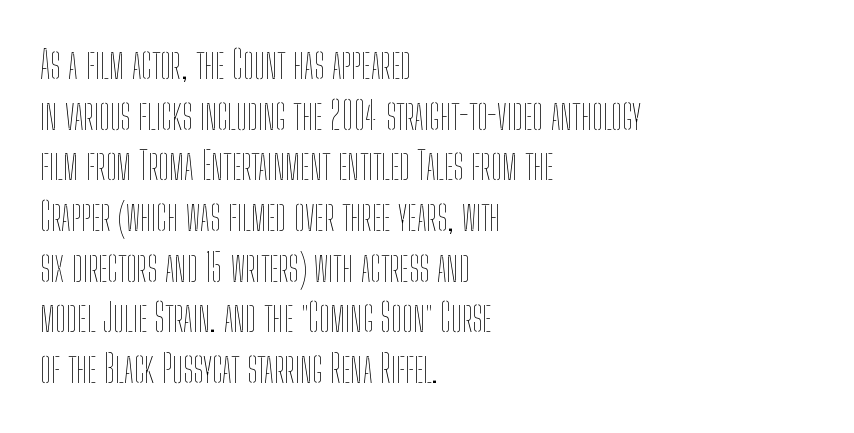
Q: Is the text bold? A: No.
Q: Is the text italic (slanted)? A: No, it is upright.
Q: Is the text underlined? A: No.
Q: How is the paragraph aligned? A: Left-aligned.
Q: Is the spacing between letters normal or unusually wide? A: Normal.
Q: Is the spacing between lines tight, normal or loose? A: Normal.
Q: Width (condensed, normal, or wide)? A: Condensed.
Q: Stroke contrast? A: Low.
Q: x-height? A: Medium.
Q: Monospaced? A: No.
